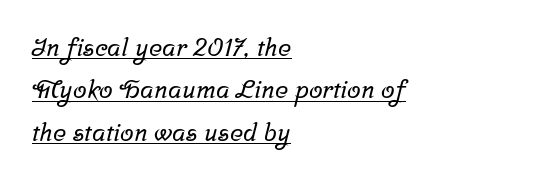
The image shows 25 px text type; set left-aligned, normal line spacing (1.7x), normal letter spacing, underlined.
